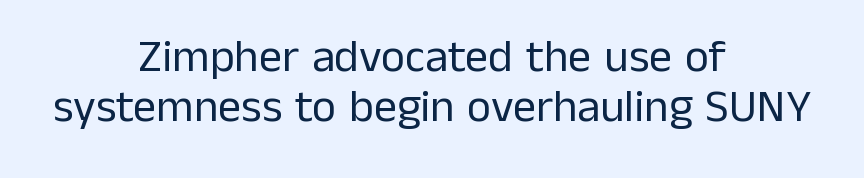
{"serif": "no", "italic": "no", "bold": "no", "weight": "regular", "width": "normal", "stroke_contrast": "low", "x_height": "medium", "monospaced": "no", "underline": "no", "align": "center", "line_spacing": "tight", "line_spacing_ratio": 1.08, "letter_spacing": "normal", "letter_spacing_em": 0.0, "glyph_px": 46}
